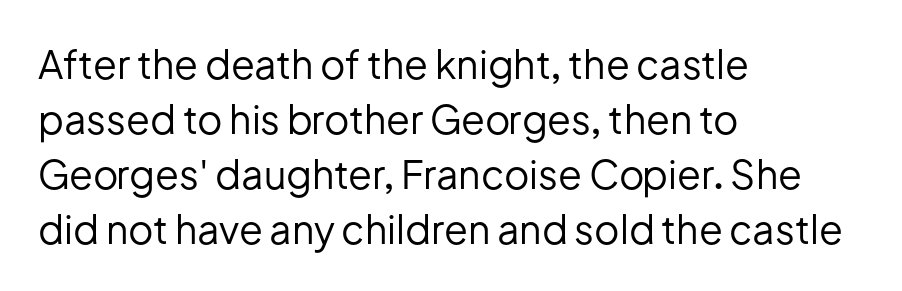
{"serif": "no", "italic": "no", "bold": "no", "weight": "regular", "width": "normal", "stroke_contrast": "low", "x_height": "medium", "monospaced": "no", "underline": "no", "align": "left", "line_spacing": "normal", "line_spacing_ratio": 1.41, "letter_spacing": "normal", "letter_spacing_em": 0.0, "glyph_px": 39}
